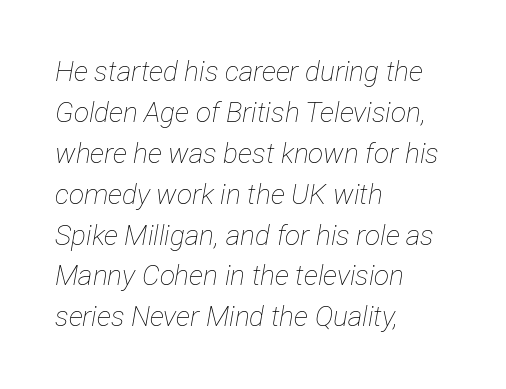
{"italic": "yes", "lean": "right", "slant_degrees": 12, "bold": "no", "weight": "thin", "width": "condensed", "stroke_contrast": "low", "x_height": "medium", "monospaced": "no", "underline": "no", "align": "left", "line_spacing": "normal", "line_spacing_ratio": 1.46, "letter_spacing": "normal", "letter_spacing_em": 0.0, "glyph_px": 28}
